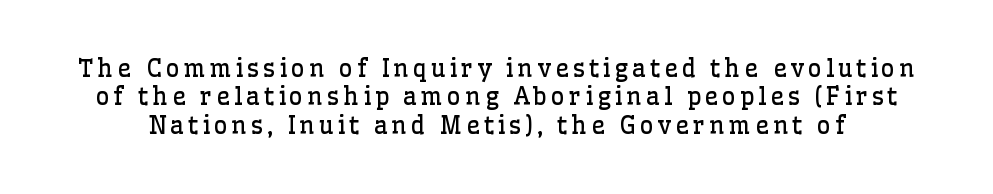
The image shows 24 px text type, upright; set line spacing 1.18x, not underlined.
